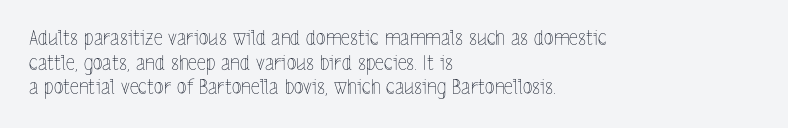
{"italic": "no", "bold": "no", "underline": "no", "align": "left", "line_spacing_ratio": 1.23, "letter_spacing": "normal", "letter_spacing_em": 0.0, "glyph_px": 20}
